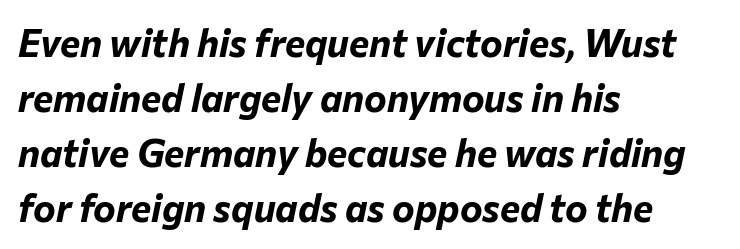
Compared with an ordinary text face, these strokes are far heavier — a full bold. The string is rendered with underlining switched off. Honestly, the letter spacing is just normal — you wouldn't notice it. The text carries the slant typical of an italic or oblique font.
